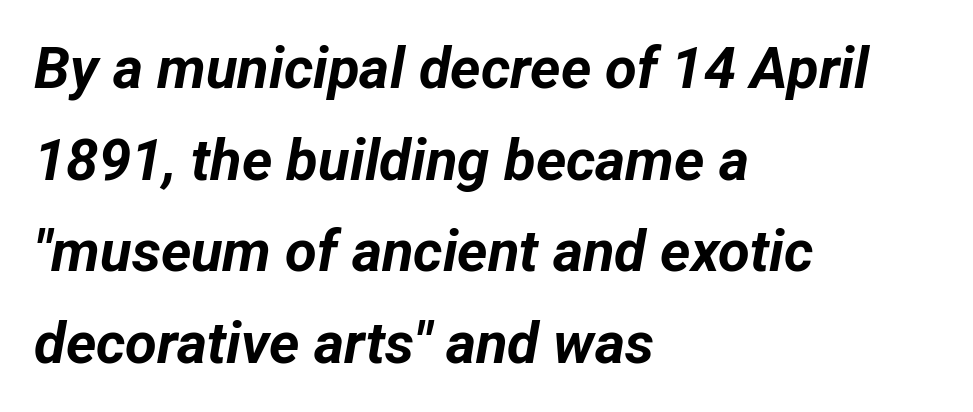
{"italic": "yes", "lean": "right", "slant_degrees": 12, "bold": "yes", "weight": "bold", "width": "normal", "stroke_contrast": "low", "x_height": "medium", "monospaced": "no", "underline": "no", "align": "left", "line_spacing": "normal", "line_spacing_ratio": 1.58, "letter_spacing": "normal", "letter_spacing_em": 0.0, "glyph_px": 58}
